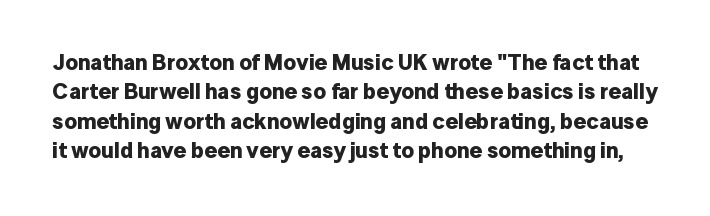
There is no visible air inserted between adjacent glyphs. Descender tails drop into unmarked territory. The block of text has a typical density, with ordinary space between rows. Thick stems and heavy bowls — unmistakably bold. The typography opts for an upright posture over an oblique one.
